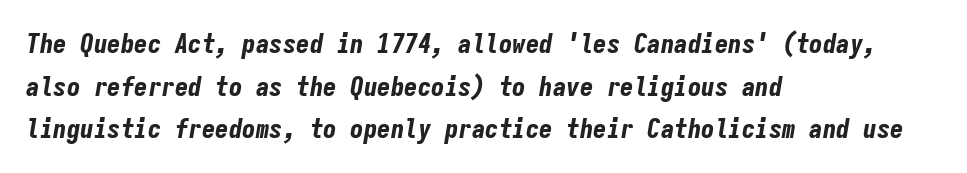
Q: Is the text bold? A: Yes.
Q: Is the text italic (slanted)? A: Yes, it leans right by about 9 degrees.
Q: Is the text underlined? A: No.
Q: How is the paragraph aligned? A: Left-aligned.
Q: Is the spacing between letters normal or unusually wide? A: Normal.
Q: Is the spacing between lines tight, normal or loose? A: Normal.
